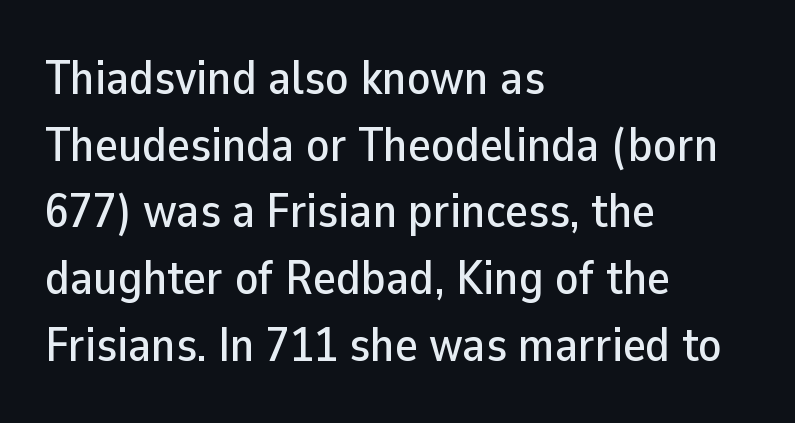
Q: Is the text italic (slanted)? A: No, it is upright.
Q: Is the typeface a serif or a sans-serif typeface? A: Sans-serif.
Q: Is the text underlined? A: No.
Q: How is the paragraph aligned? A: Left-aligned.
Q: Is the spacing between letters normal or unusually wide? A: Normal.
Q: Is the spacing between lines tight, normal or loose? A: Normal.
Q: Width (condensed, normal, or wide)? A: Normal.
Q: Stroke contrast? A: Low.
Q: x-height? A: Medium.
Q: Monospaced? A: No.
